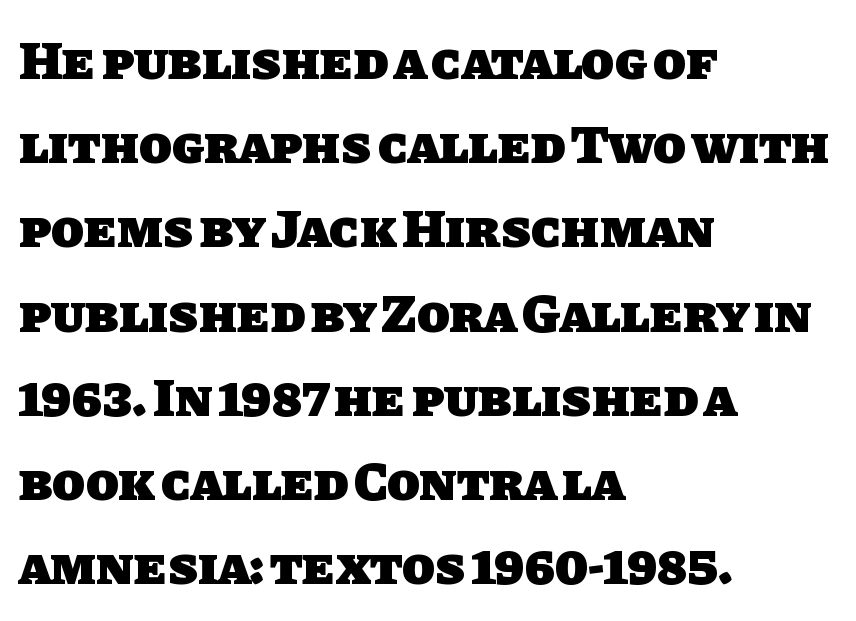
{"serif": "no", "bold": "yes", "weight": "heavy", "width": "normal", "stroke_contrast": "low", "x_height": "large", "monospaced": "no", "underline": "no", "align": "left", "line_spacing": "normal", "line_spacing_ratio": 1.56, "letter_spacing": "normal", "letter_spacing_em": 0.0, "glyph_px": 54}
